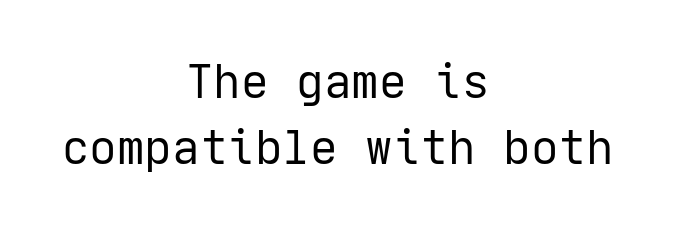
{"serif": "no", "italic": "no", "bold": "no", "weight": "regular", "width": "normal", "stroke_contrast": "low", "x_height": "medium", "underline": "no", "align": "center", "line_spacing": "normal", "line_spacing_ratio": 1.44, "letter_spacing": "normal", "letter_spacing_em": 0.0, "glyph_px": 46}
